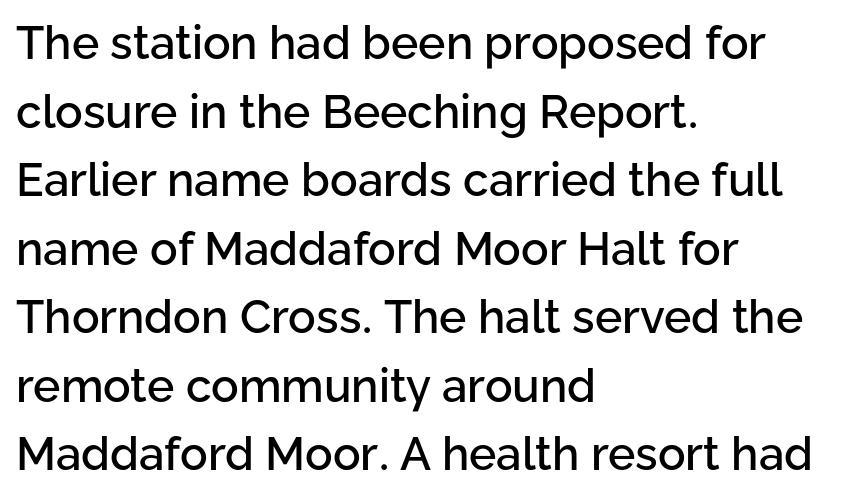
Each new line begins a customary step beneath the previous one. This is sans-serif lettering, the kind often seen on screens and signage. Each letter keeps its own natural width here, so spacing adapts to shape. The tracking reads as untouched default to a designer's eye. The zone under the glyphs is completely vacant. Italic: no, the glyphs are upright roman.
